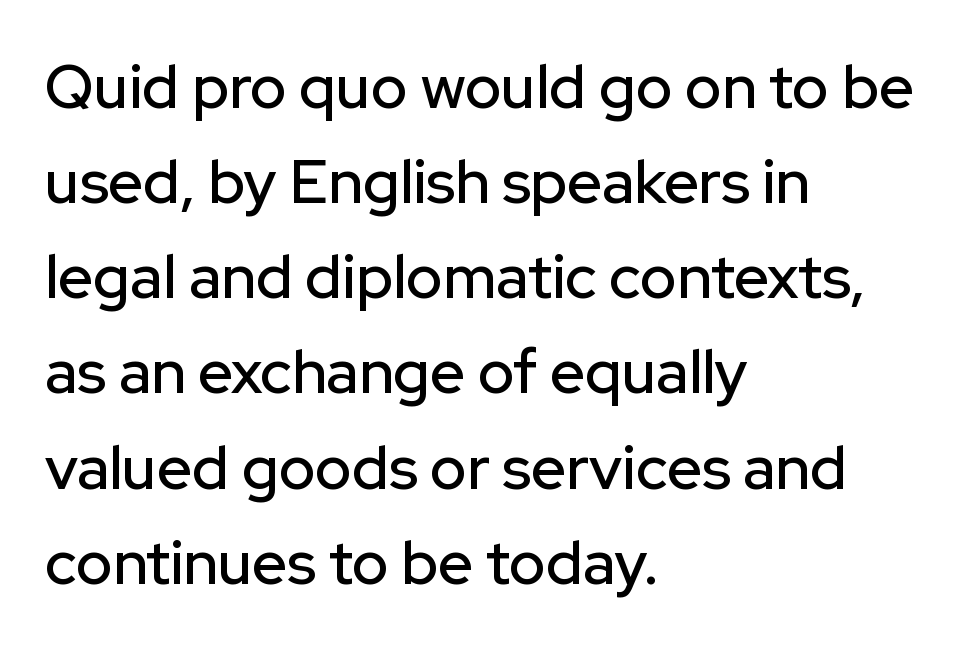
The image shows 61 px sans-serif type, upright; set left-aligned, normal line spacing (1.56x), normal letter spacing, not underlined; low stroke contrast and a medium x-height.
